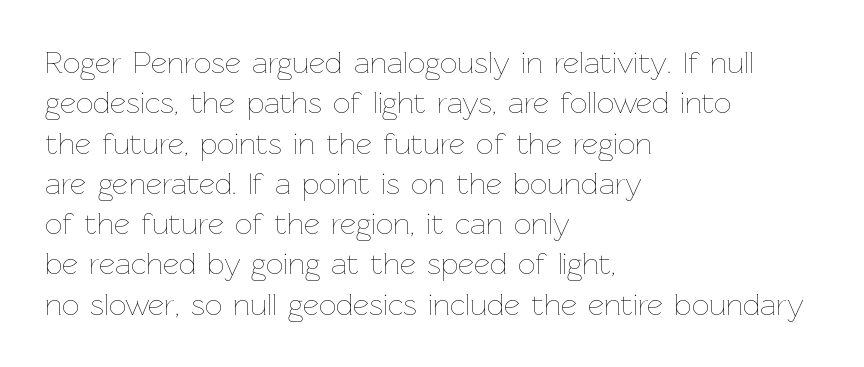
Posture: upright roman. The gap between lines stays unmarked. Layout note: lines flush left. Nothing unusual about the tracking: characters are spaced as the font intends. Vertically, the passage feels balanced, rows spaced as you'd expect. Here the designer chose a conventional face with non-uniform glyph widths.
